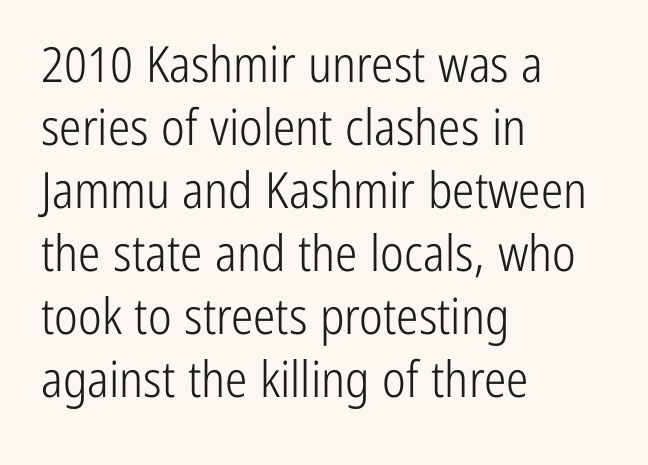
The face used here is proportionally spaced, like ordinary book or web type. The text was rendered using a sans face with plain stroke endings. The lines are quadded left. Tracking value appears to be zero — textbook default spacing. A clean baseline with only descenders dipping below it. Compared with a typical body face, this is equally light or lighter still.
